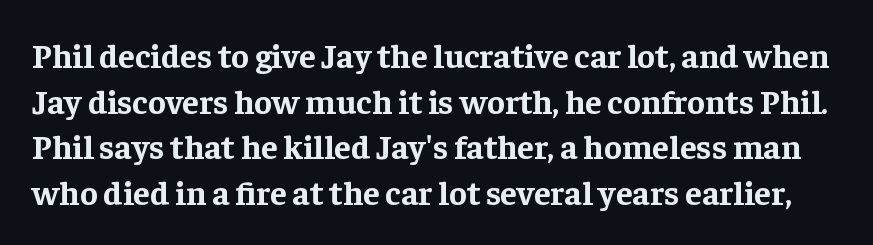
{"serif": "yes", "italic": "no", "bold": "yes", "weight": "bold", "width": "normal", "stroke_contrast": "low", "x_height": "medium", "monospaced": "no", "underline": "no", "line_spacing": "normal", "line_spacing_ratio": 1.34, "letter_spacing": "normal", "letter_spacing_em": 0.0, "glyph_px": 34}
